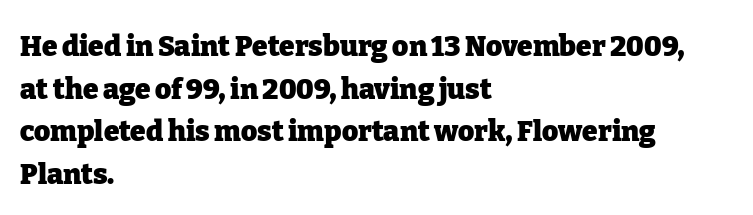
The image shows 28 px heavy serif type, upright; set left-aligned, normal line spacing (1.52x), normal letter spacing, not underlined; low stroke contrast and a medium x-height.
